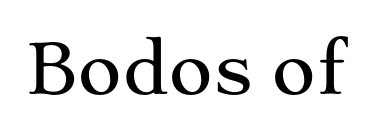
The image shows 68 px wide serif type, upright; set normal letter spacing, not underlined; medium stroke contrast and a medium x-height.
